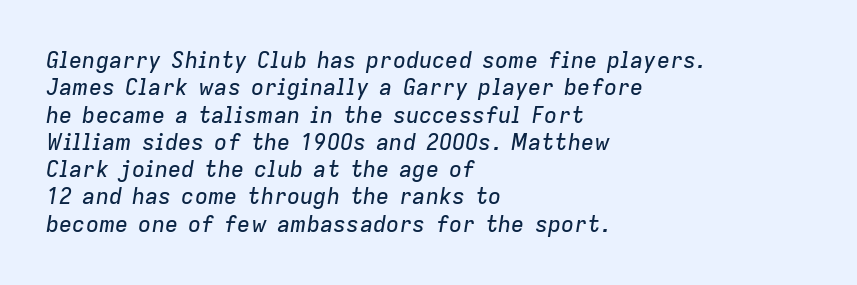
The image shows 22 px text type, italic (leaning right); set left-aligned, line spacing 1.24x, normal letter spacing, not underlined.
